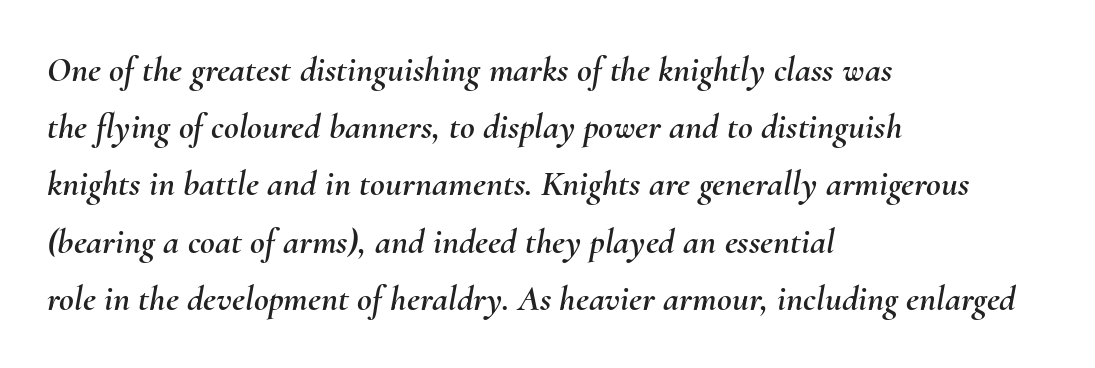
The image shows 36 px text type, italic (leaning right); set left-aligned, normal line spacing (1.59x), normal letter spacing, not underlined; medium stroke contrast and a small x-height.
